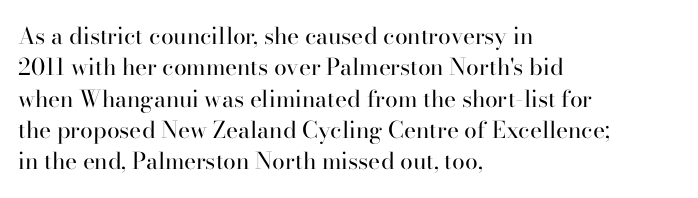
The image shows 23 px text type, upright; set left-aligned, normal line spacing (1.36x), normal letter spacing, not underlined.
